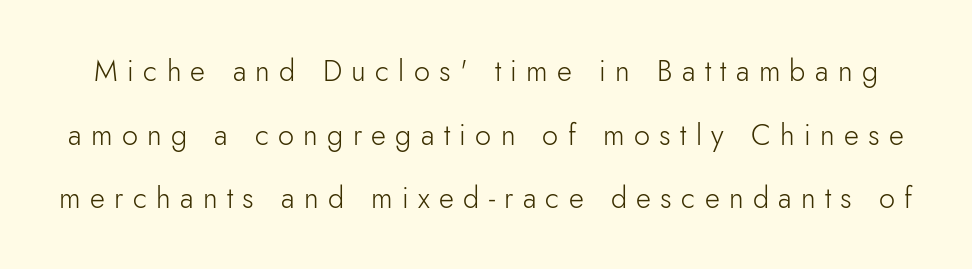
This is not heavy type; no bold has been used. In terms of letterspacing, this is a distinctly airy, spread setting. A sans-serif font was chosen for this passage. Posture: vertical. Type without underlining.
